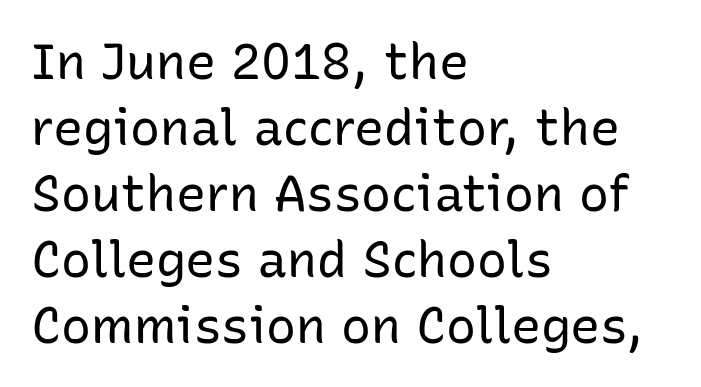
Horizontal alignment here is leftward, the default for most running prose. The strip under each line holds only bare page. Letterform terminals end flat and unadorned throughout the passage. The rendering uses natural spacing where letterforms have individual widths. What's the leading like? Ordinary, nothing unusual.
